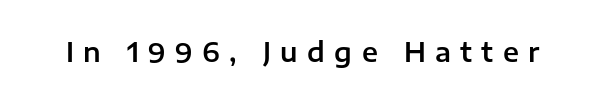
The image shows 26 px text type, upright; set unusually wide letter spacing (+0.36 em), not underlined.
